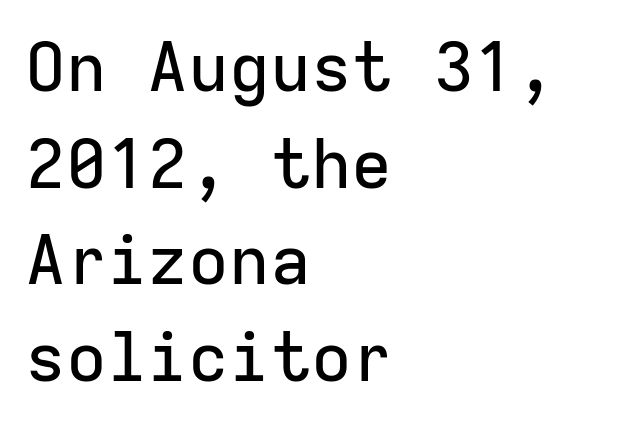
The image shows 68 px sans-serif type, upright, monospaced; set left-aligned, normal line spacing (1.42x), normal letter spacing, not underlined; low stroke contrast and a medium x-height.
